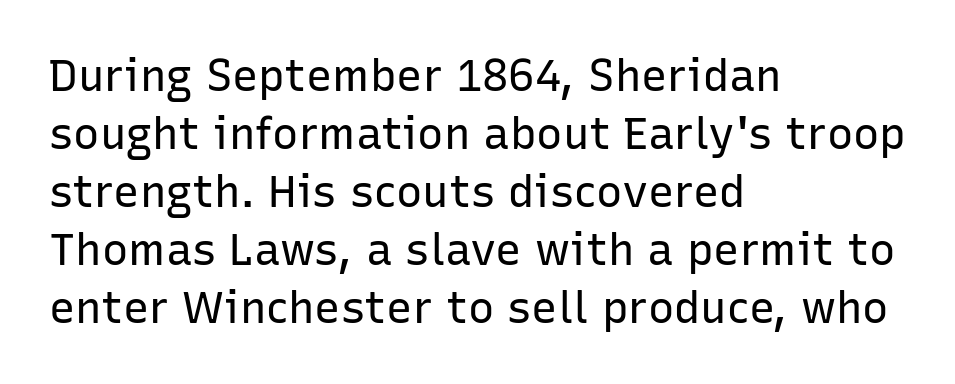
The image shows 44 px regular-weight sans-serif type, upright; set left-aligned, normal line spacing (1.32x), normal letter spacing, not underlined; low stroke contrast and a medium x-height.
